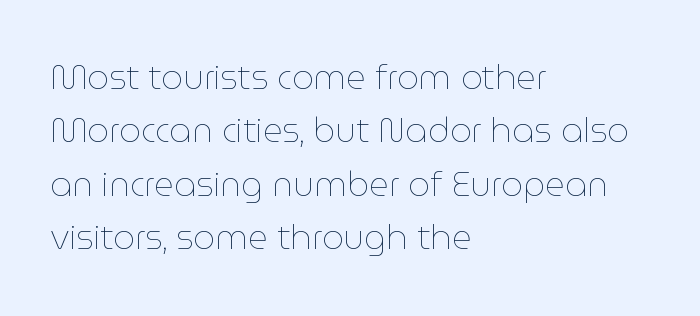
Q: Is the text bold? A: No.
Q: Is the text italic (slanted)? A: No, it is upright.
Q: Is the text underlined? A: No.
Q: How is the paragraph aligned? A: Left-aligned.
Q: Is the spacing between letters normal or unusually wide? A: Normal.
Q: Is the spacing between lines tight, normal or loose? A: Normal.
Q: Width (condensed, normal, or wide)? A: Normal.
Q: Stroke contrast? A: Low.
Q: x-height? A: Medium.
Q: Monospaced? A: No.
